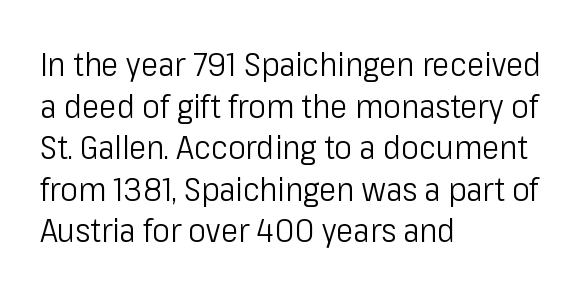
The image shows 33 px light, condensed sans-serif type, upright; set left-aligned, normal line spacing (1.26x), normal letter spacing, not underlined; low stroke contrast and a medium x-height.
